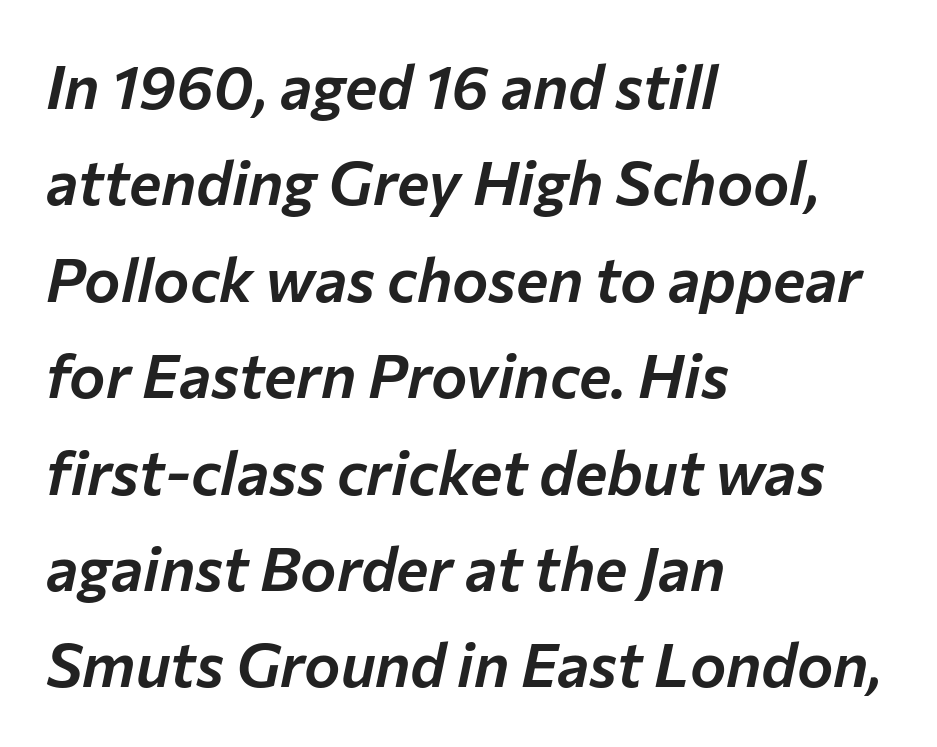
{"italic": "yes", "lean": "right", "slant_degrees": 12, "width": "normal", "stroke_contrast": "low", "x_height": "medium", "monospaced": "no", "underline": "no", "align": "left", "line_spacing": "normal", "line_spacing_ratio": 1.58, "letter_spacing": "normal", "letter_spacing_em": 0.0, "glyph_px": 61}
